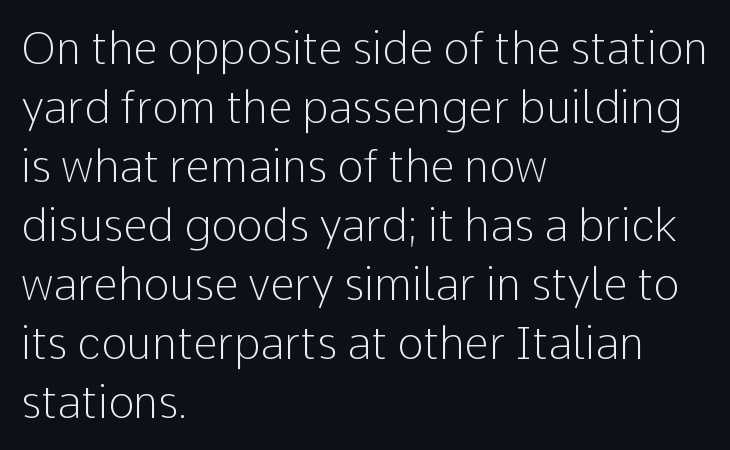
Q: Is the text bold? A: No.
Q: Is the text italic (slanted)? A: No, it is upright.
Q: Is the typeface a serif or a sans-serif typeface? A: Sans-serif.
Q: Is the text underlined? A: No.
Q: How is the paragraph aligned? A: Left-aligned.
Q: Is the spacing between letters normal or unusually wide? A: Normal.
Q: Is the spacing between lines tight, normal or loose? A: Normal.
Q: Width (condensed, normal, or wide)? A: Normal.
Q: Stroke contrast? A: Low.
Q: x-height? A: Medium.
Q: Monospaced? A: No.
